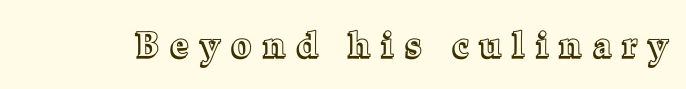
Q: Is the text italic (slanted)? A: No, it is upright.
Q: Is the text underlined? A: No.
Q: Is the spacing between letters normal or unusually wide? A: Unusually wide.
Q: Width (condensed, normal, or wide)? A: Normal.
Q: x-height? A: Medium.
Q: Monospaced? A: No.
